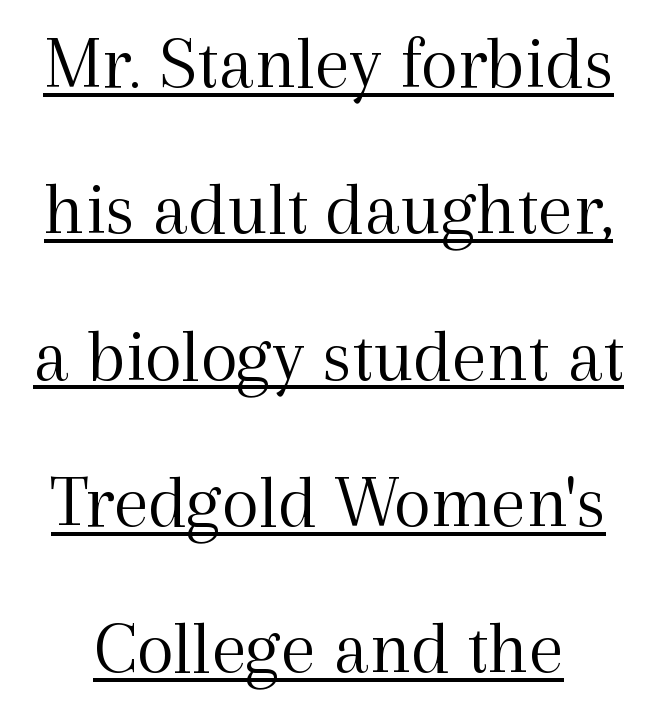
{"serif": "yes", "italic": "no", "bold": "no", "weight": "light", "width": "normal", "x_height": "medium", "monospaced": "no", "underline": "yes", "line_spacing": "loose", "line_spacing_ratio": 1.9, "letter_spacing": "normal", "letter_spacing_em": 0.0, "glyph_px": 77}
